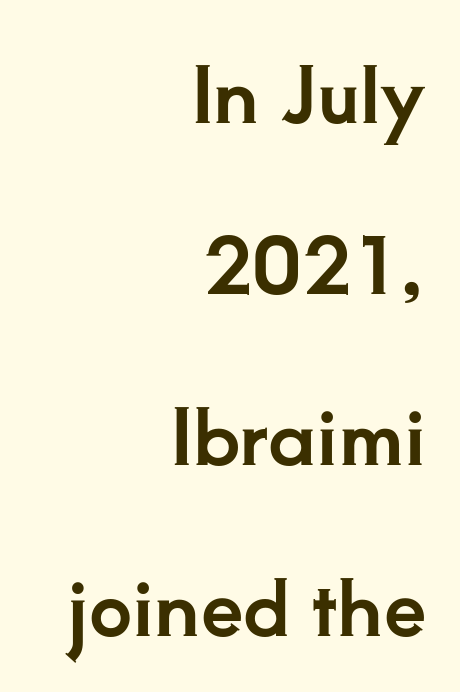
{"serif": "yes", "italic": "no", "width": "normal", "stroke_contrast": "low", "x_height": "small", "monospaced": "no", "underline": "no", "align": "right", "line_spacing": "loose", "line_spacing_ratio": 2.25, "letter_spacing": "normal", "letter_spacing_em": 0.0, "glyph_px": 76}
